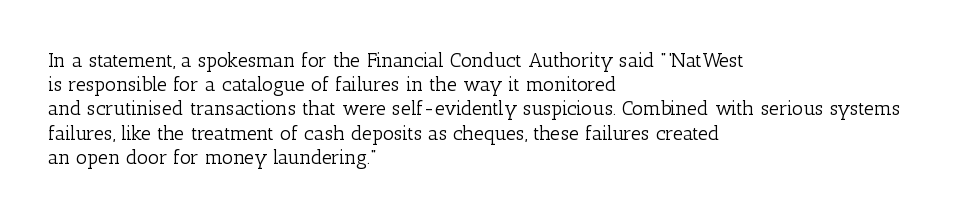
{"italic": "no", "bold": "no", "underline": "no", "align": "left", "line_spacing_ratio": 1.21, "letter_spacing": "normal", "letter_spacing_em": 0.0, "glyph_px": 20}
